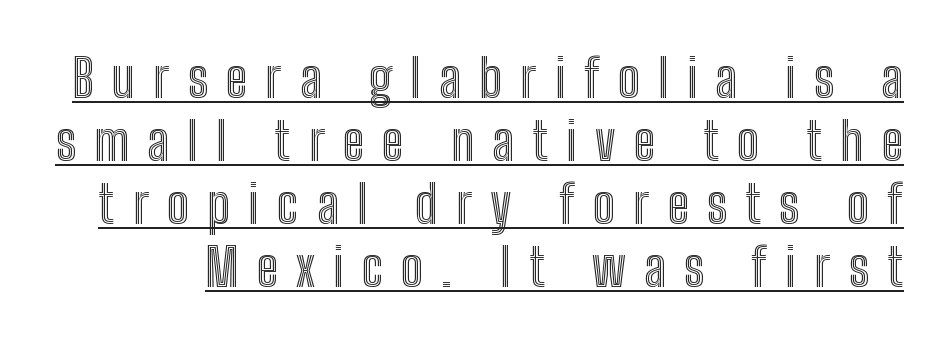
Think of a printed novel: that variable character pitch is what you see here. Honestly, the underline is the first thing you notice here. The line texture is sparse and dotted thanks to wide tracking. When letters stand straight like this, we call the style roman or upright.
